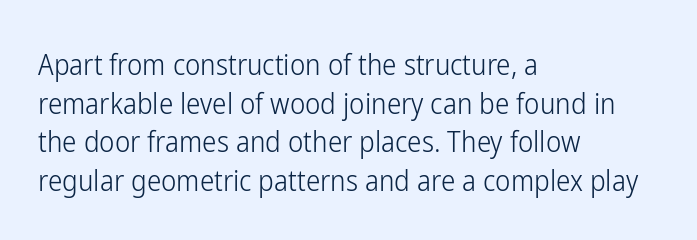
The space directly below the letters is spotless. Standard letterfit; no display-style spreading of the glyphs. The specimen reads as upright at a glance. The letters advance in unequal steps, a hallmark of proportional type.
